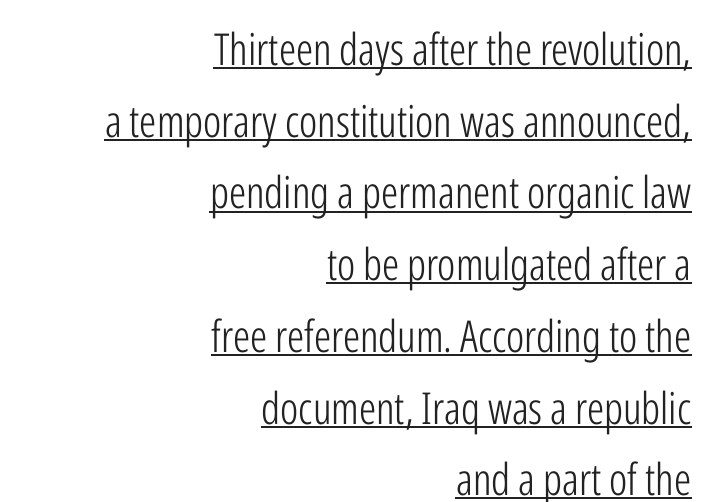
{"serif": "no", "italic": "no", "bold": "no", "weight": "light", "width": "condensed", "stroke_contrast": "low", "x_height": "medium", "monospaced": "no", "underline": "yes", "align": "right", "line_spacing": "normal", "line_spacing_ratio": 1.63, "letter_spacing": "normal", "letter_spacing_em": 0.0, "glyph_px": 44}
